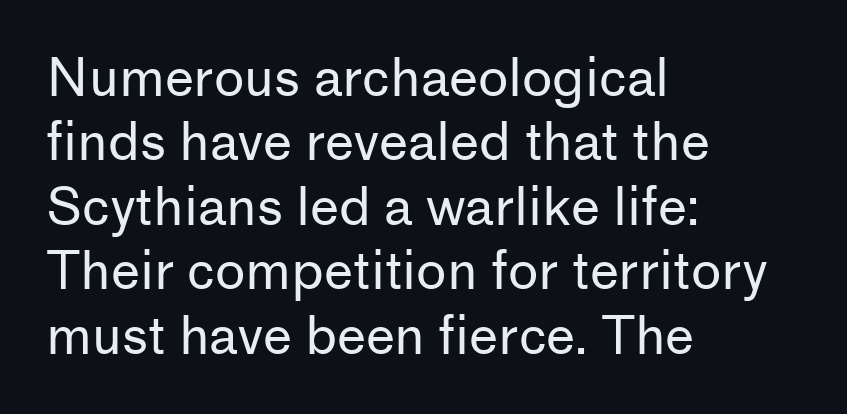
Q: Is the text bold? A: No.
Q: Is the text italic (slanted)? A: No, it is upright.
Q: Is the typeface a serif or a sans-serif typeface? A: Sans-serif.
Q: Is the text underlined? A: No.
Q: How is the paragraph aligned? A: Left-aligned.
Q: Is the spacing between letters normal or unusually wide? A: Normal.
Q: Width (condensed, normal, or wide)? A: Normal.
Q: Stroke contrast? A: Low.
Q: x-height? A: Medium.
Q: Monospaced? A: No.
